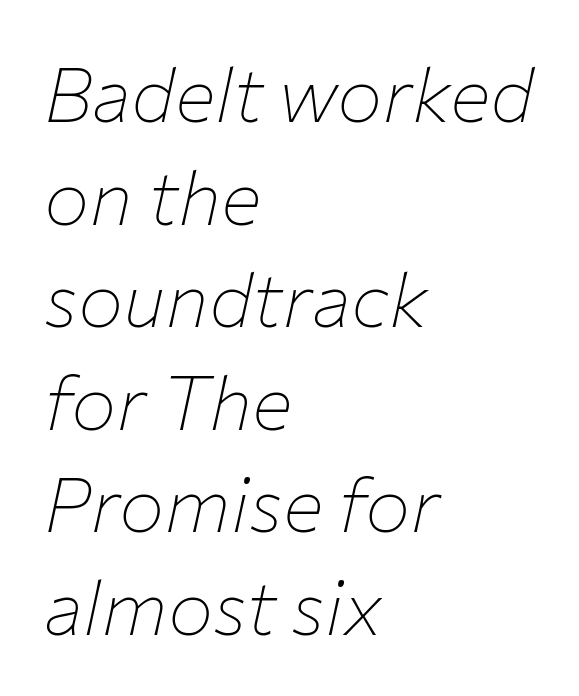
No chunkiness to these letters — they're not bold. The zone under the glyphs is completely vacant. Characters follow at the spacing the type designer built in. Spacing verdict: proportional, widths tailored to each character. Normally led — the rows are evenly, conventionally spaced. This rendering uses left alignment, leaving the right contour irregular.
